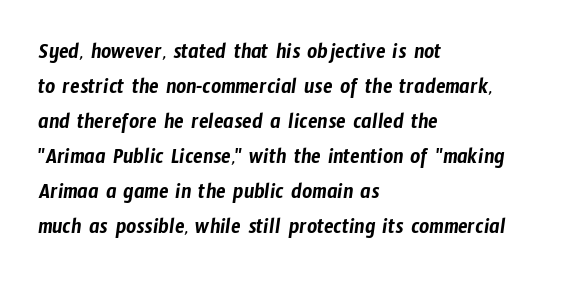
Layout note: lines flush left. Descenders are the only things crossing below the line. The vertical gap from one line to the next is medium. Caption: standard tracking, unaltered.
